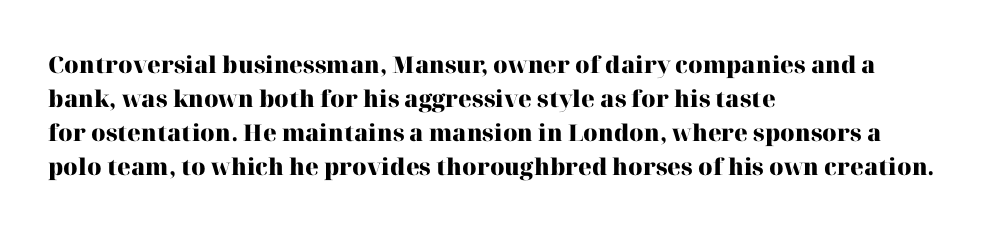
{"italic": "no", "bold": "yes", "underline": "no", "align": "left", "line_spacing": "normal", "line_spacing_ratio": 1.48, "letter_spacing": "normal", "letter_spacing_em": 0.0, "glyph_px": 23}
